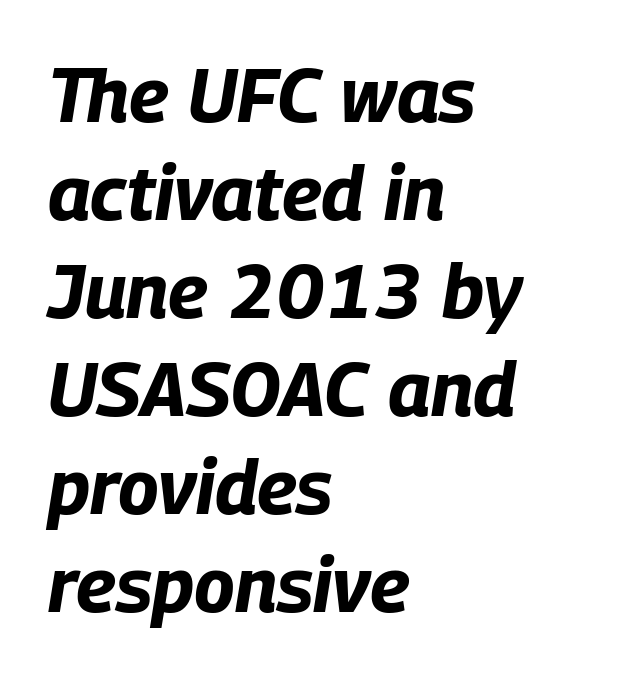
{"italic": "yes", "lean": "right", "slant_degrees": 9, "bold": "yes", "weight": "bold", "width": "condensed", "stroke_contrast": "low", "x_height": "large", "monospaced": "no", "underline": "no", "align": "left", "line_spacing": "normal", "line_spacing_ratio": 1.29, "letter_spacing": "normal", "letter_spacing_em": 0.0, "glyph_px": 76}
